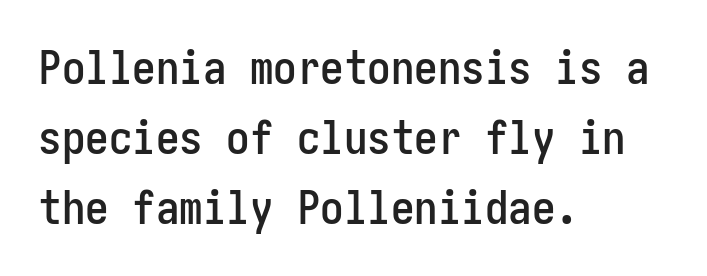
The designer left line spacing at the default. Upright lettering throughout. The letters sit at their default tracking, neither squeezed nor spread. These lines stack with their left ends in a neat column. You can tell from the bare stems that sans-serif type was used.
